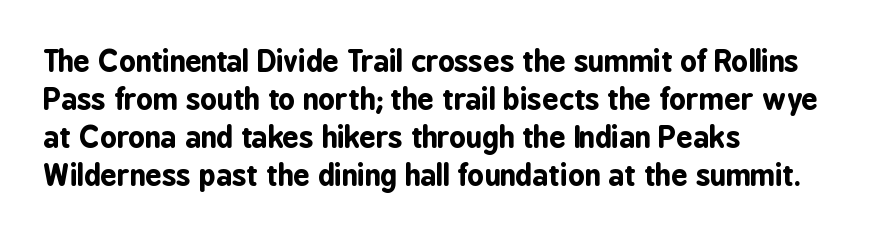
Q: Is the text bold? A: Yes.
Q: Is the text italic (slanted)? A: No, it is upright.
Q: Is the typeface a serif or a sans-serif typeface? A: Sans-serif.
Q: Is the text underlined? A: No.
Q: How is the paragraph aligned? A: Left-aligned.
Q: Is the spacing between letters normal or unusually wide? A: Normal.
Q: Is the spacing between lines tight, normal or loose? A: Normal.
Q: Width (condensed, normal, or wide)? A: Condensed.
Q: Stroke contrast? A: Low.
Q: x-height? A: Medium.
Q: Monospaced? A: No.
